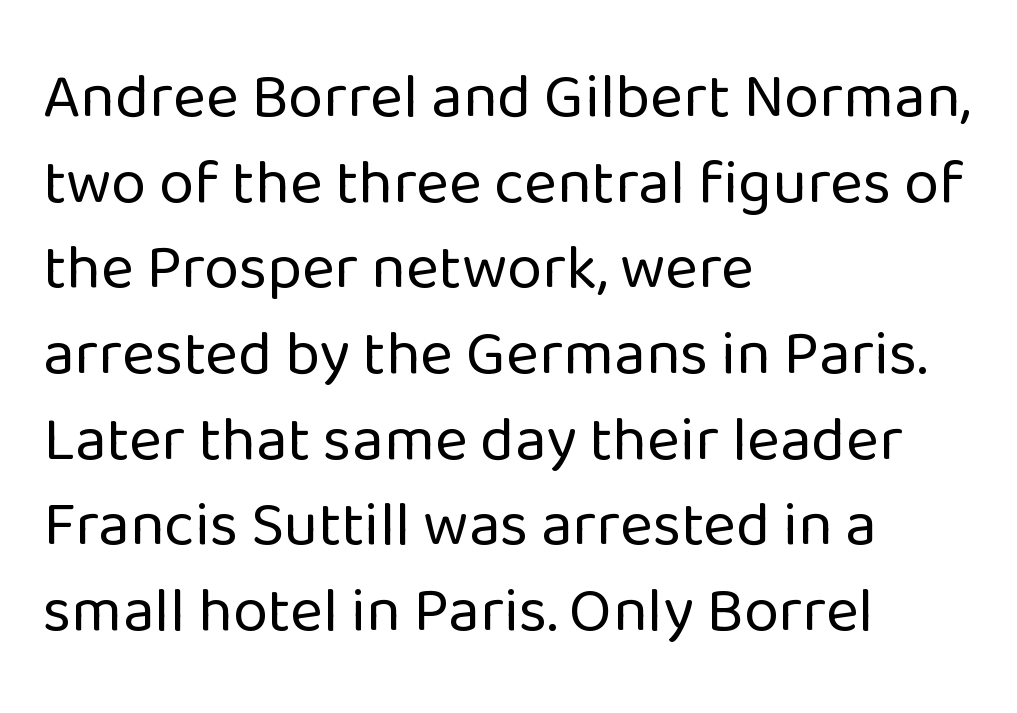
{"serif": "no", "italic": "no", "bold": "no", "weight": "regular", "width": "normal", "stroke_contrast": "low", "x_height": "medium", "monospaced": "no", "underline": "no", "align": "left", "line_spacing": "normal", "line_spacing_ratio": 1.36, "letter_spacing": "normal", "letter_spacing_em": 0.0, "glyph_px": 63}
